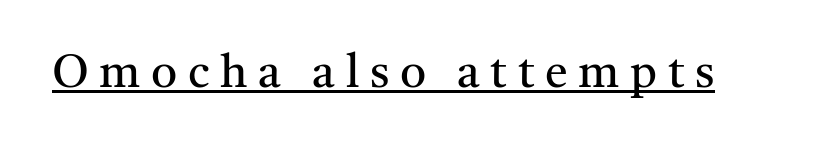
Compared with undecorated copy, this sample adds a rule below the words. This is serif lettering, the kind often seen in printed books. Tracking here is generous; glyphs stand well apart from one another. No italicization has been applied; the sample stays upright. This reads as an unemphasized weight, regular at the heaviest. Proportional: the letters do not fall into vertical columns.
